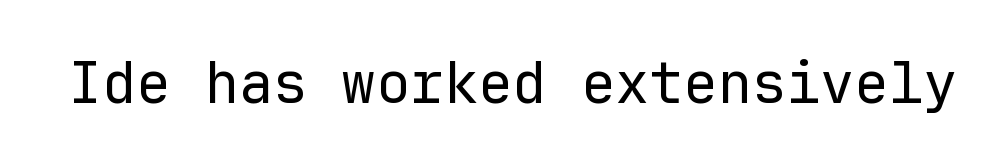
These glyphs show unthickened strokes, regular width or finer. The face used here is a sans, in the tradition of grotesques and geometrics. The face used here is monospaced, like something from a code editor. Glyph-to-glyph distance matches everyday printed text. Is there any slant? The stems are plumb.
